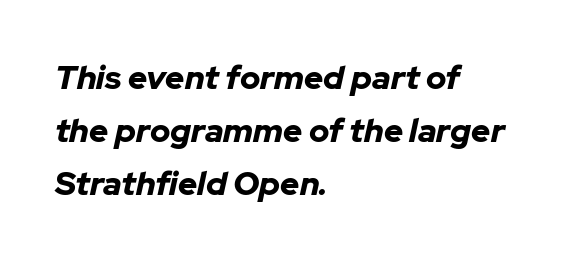
The image shows 33 px bold type, italic (leaning right); set left-aligned, normal line spacing (1.6x), normal letter spacing, not underlined; low stroke contrast and a medium x-height.
